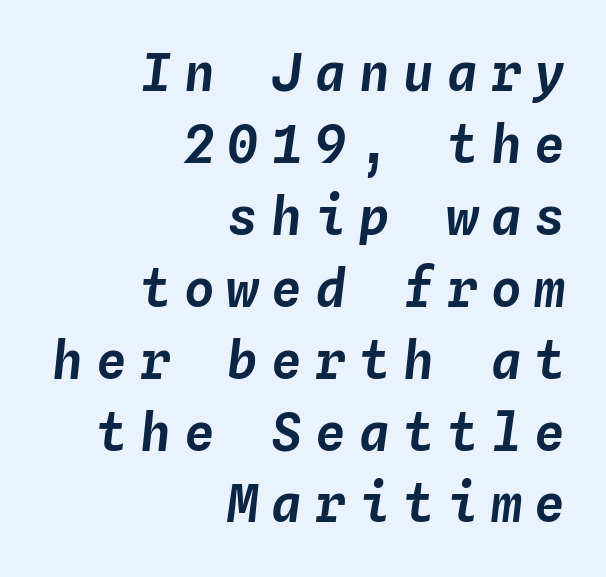
{"italic": "yes", "lean": "right", "slant_degrees": 4, "width": "normal", "stroke_contrast": "low", "x_height": "medium", "monospaced": "yes", "underline": "no", "align": "right", "line_spacing": "normal", "line_spacing_ratio": 1.41, "letter_spacing": "wide", "letter_spacing_em": 0.26, "glyph_px": 51}
